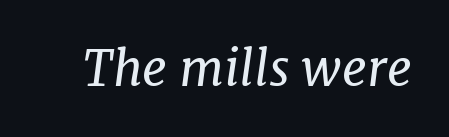
{"serif": "yes", "italic": "yes", "lean": "right", "slant_degrees": 7, "bold": "no", "weight": "regular", "width": "normal", "stroke_contrast": "low", "x_height": "medium", "monospaced": "no", "underline": "no", "letter_spacing": "normal", "letter_spacing_em": 0.0, "glyph_px": 49}
